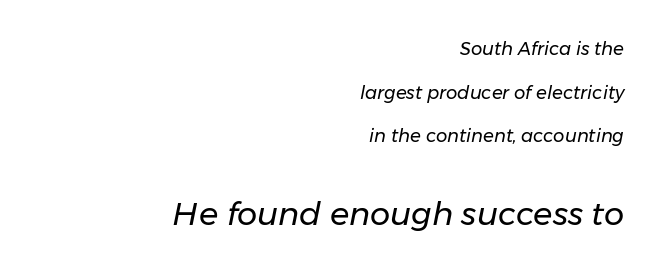
Q: Is the text bold? A: No.
Q: Is the text italic (slanted)? A: Yes, it leans right by about 11 degrees.
Q: Is the text underlined? A: No.
Q: How is the paragraph aligned? A: Right-aligned.
Q: Is the spacing between letters normal or unusually wide? A: Normal.
Q: Is the spacing between lines tight, normal or loose? A: Loose.
Q: Which block of text is set in a larger size, the first (top) or the second (bottom)? A: The second (bottom) one.
Q: Width (condensed, normal, or wide)? A: Normal.
Q: Stroke contrast? A: Low.
Q: x-height? A: Medium.
Q: Monospaced? A: No.
